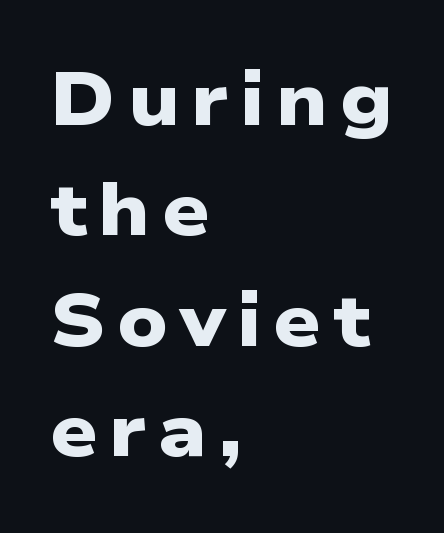
The image shows 74 px heavy, wide sans-serif type; set left-aligned, normal line spacing (1.49x), not underlined; low stroke contrast and a medium x-height.
